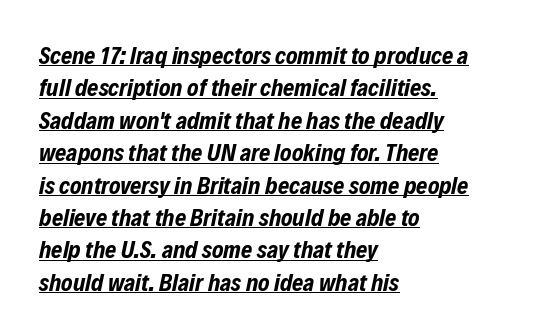
{"italic": "yes", "lean": "right", "slant_degrees": 12, "bold": "yes", "underline": "yes", "align": "left", "line_spacing": "normal", "line_spacing_ratio": 1.35, "letter_spacing": "normal", "letter_spacing_em": 0.0, "glyph_px": 24}
